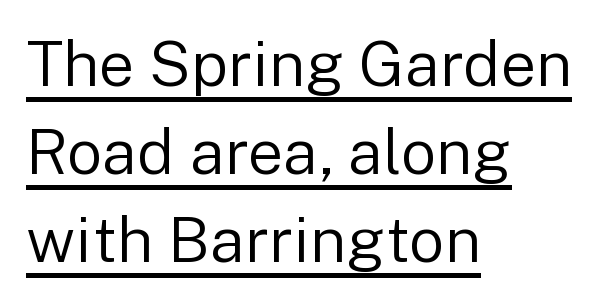
{"serif": "no", "italic": "no", "bold": "no", "weight": "regular", "width": "normal", "stroke_contrast": "low", "x_height": "medium", "monospaced": "no", "underline": "yes", "align": "left", "line_spacing": "normal", "line_spacing_ratio": 1.4, "letter_spacing": "normal", "letter_spacing_em": 0.0, "glyph_px": 63}
